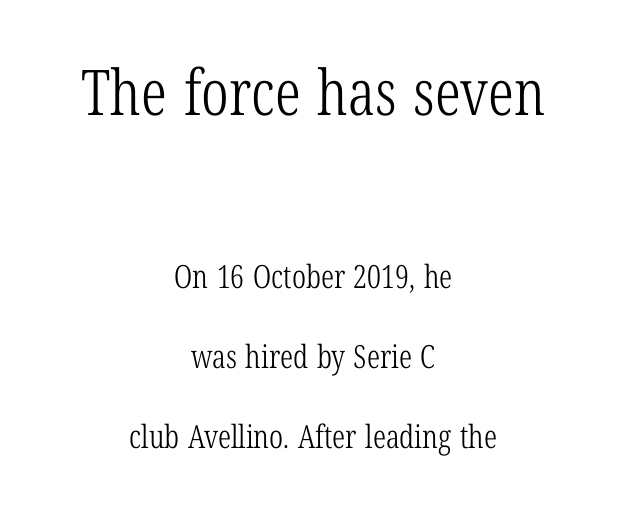
The face used here is seriffed, in the tradition of book romans. The letters stand straight up with perfectly vertical stems. The letters advance in unequal steps, a hallmark of proportional type. Letters have the restrained weight of plain body copy at most.
